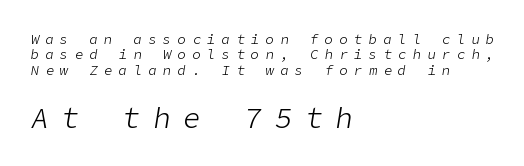
{"italic": "yes", "lean": "right", "slant_degrees": 9, "bold": "no", "weight": "light", "width": "normal", "stroke_contrast": "low", "x_height": "medium", "underline": "no", "align": "left", "line_spacing": "tight", "line_spacing_ratio": 1.09, "letter_spacing": "wide", "letter_spacing_em": 0.45, "larger_block": "second", "size_ratio": 2.07, "glyph_px": 29}
